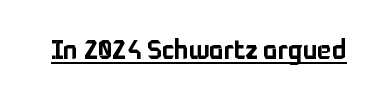
Q: Is the text italic (slanted)? A: No, it is upright.
Q: Is the text underlined? A: Yes.
Q: Is the spacing between letters normal or unusually wide? A: Normal.
